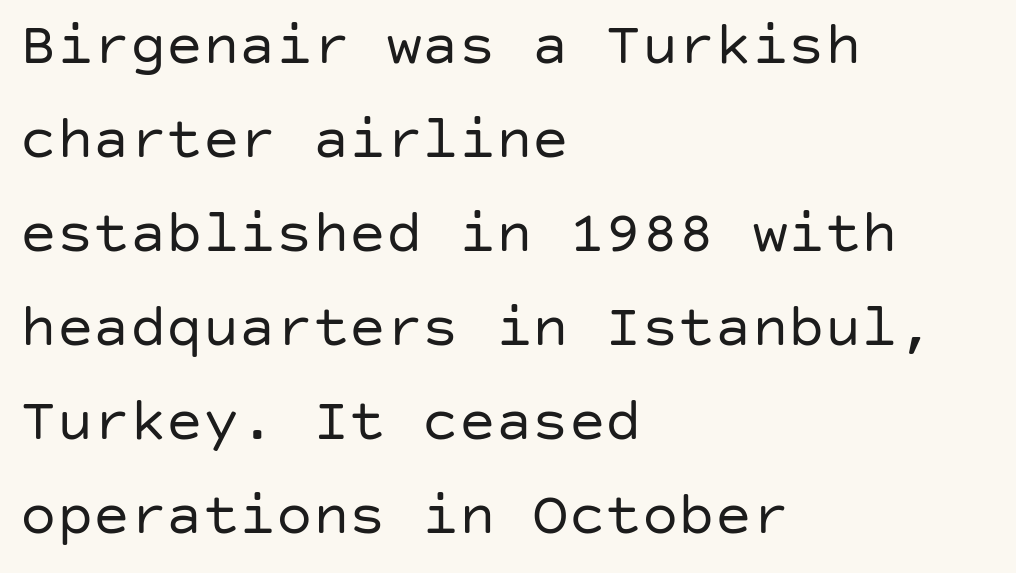
The image shows 61 px regular-weight sans-serif type, upright; set left-aligned, normal line spacing (1.54x), normal letter spacing, not underlined; low stroke contrast and a large x-height.
